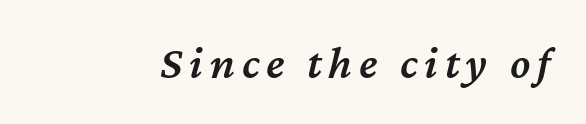
Does the lettering tilt? It does — this is italic. A bit beefed up — I'd call it semibold rather than bold. Each letter keeps its own natural width here, so spacing adapts to shape. Quick note: underline off.
